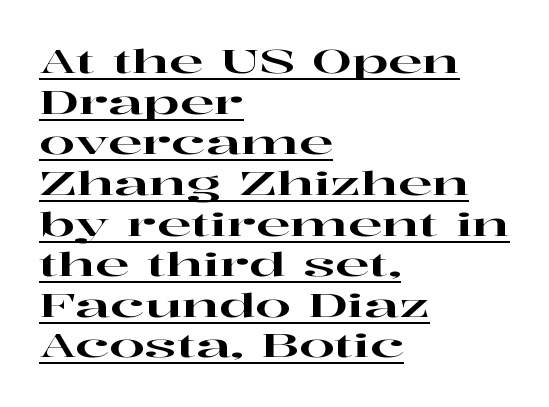
Is this a sans? No — the strokes have serifs. You can see a thin bar hugging the bottom of the glyphs. Spacing between characters is what you'd get straight out of the box. Reading down the block, your eye returns to a fixed left position each line.
